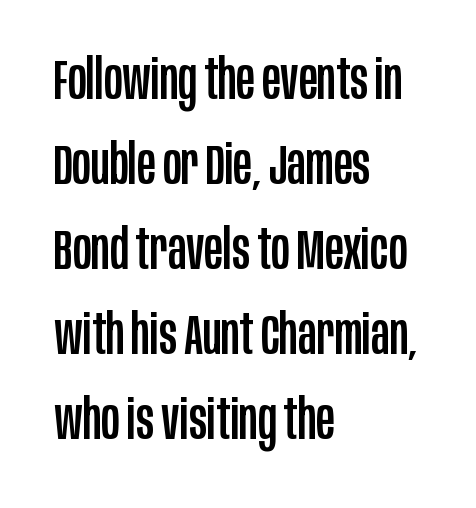
{"serif": "no", "italic": "no", "width": "condensed", "stroke_contrast": "low", "x_height": "large", "monospaced": "no", "underline": "no", "align": "left", "line_spacing": "normal", "line_spacing_ratio": 1.52, "letter_spacing": "normal", "letter_spacing_em": 0.0, "glyph_px": 56}
